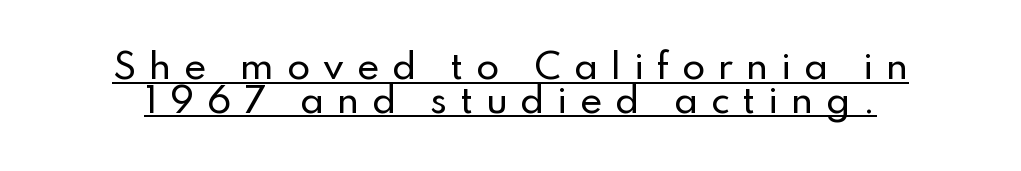
{"serif": "no", "italic": "no", "width": "normal", "stroke_contrast": "low", "x_height": "small", "monospaced": "no", "underline": "yes", "line_spacing": "tight", "line_spacing_ratio": 0.99, "letter_spacing": "wide", "letter_spacing_em": 0.37, "glyph_px": 34}
